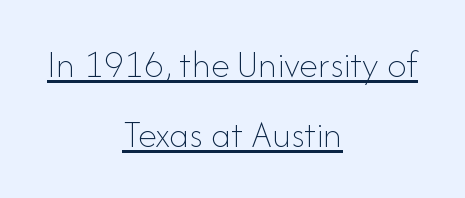
The type is set solid horizontally, with unmodified tracking. The lettering stays uniformly vertical, giving the passage a roman look. Alignment: centered. The lettering is marked with a stroke running underneath it. Weight: in the light-to-regular range. The face used here is proportionally spaced, like ordinary book or web type.
